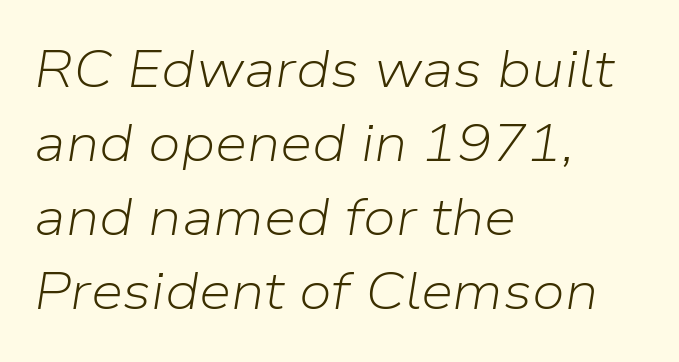
{"italic": "yes", "lean": "right", "slant_degrees": 9, "bold": "no", "weight": "light", "width": "normal", "stroke_contrast": "low", "x_height": "medium", "monospaced": "no", "underline": "no", "align": "left", "line_spacing": "normal", "line_spacing_ratio": 1.42, "letter_spacing": "normal", "letter_spacing_em": 0.0, "glyph_px": 52}
